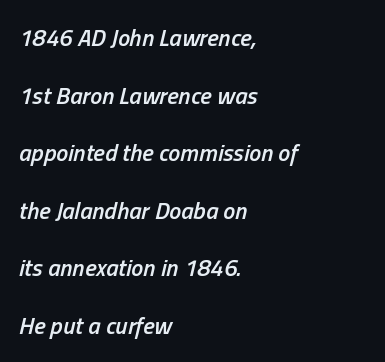
{"italic": "yes", "lean": "right", "slant_degrees": 13, "bold": "semi", "underline": "no", "align": "left", "line_spacing": "loose", "line_spacing_ratio": 2.4, "letter_spacing": "normal", "letter_spacing_em": 0.0, "glyph_px": 24}
